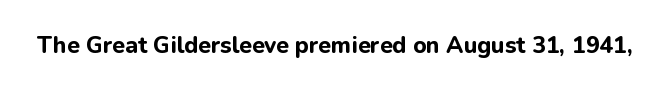
{"italic": "no", "bold": "yes", "underline": "no", "letter_spacing": "normal", "letter_spacing_em": 0.0, "glyph_px": 23}
